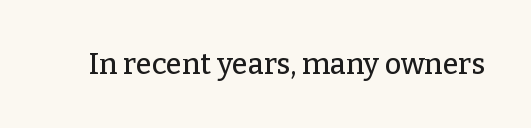
{"serif": "yes", "italic": "no", "width": "normal", "stroke_contrast": "low", "x_height": "medium", "monospaced": "no", "underline": "no", "letter_spacing": "normal", "letter_spacing_em": 0.0, "glyph_px": 29}
